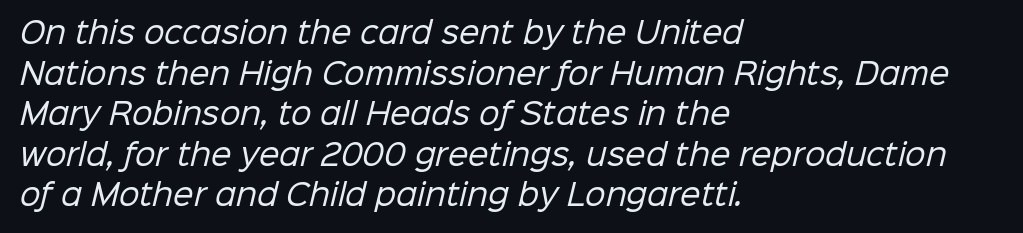
{"serif": "no", "bold": "no", "weight": "regular", "width": "normal", "stroke_contrast": "low", "x_height": "medium", "monospaced": "no", "underline": "no", "align": "left", "line_spacing": "normal", "line_spacing_ratio": 1.4, "letter_spacing": "normal", "letter_spacing_em": 0.0, "glyph_px": 29}
